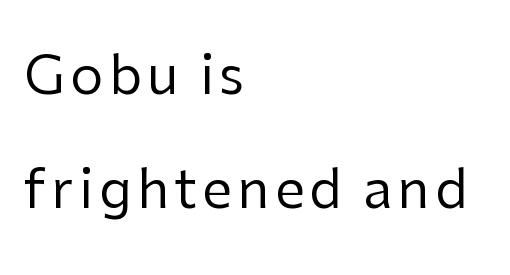
Q: Is the text bold? A: No.
Q: Is the text italic (slanted)? A: No, it is upright.
Q: Is the typeface a serif or a sans-serif typeface? A: Sans-serif.
Q: Is the text underlined? A: No.
Q: How is the paragraph aligned? A: Left-aligned.
Q: Is the spacing between lines tight, normal or loose? A: Loose.
Q: Width (condensed, normal, or wide)? A: Normal.
Q: Stroke contrast? A: Low.
Q: x-height? A: Medium.
Q: Monospaced? A: No.
